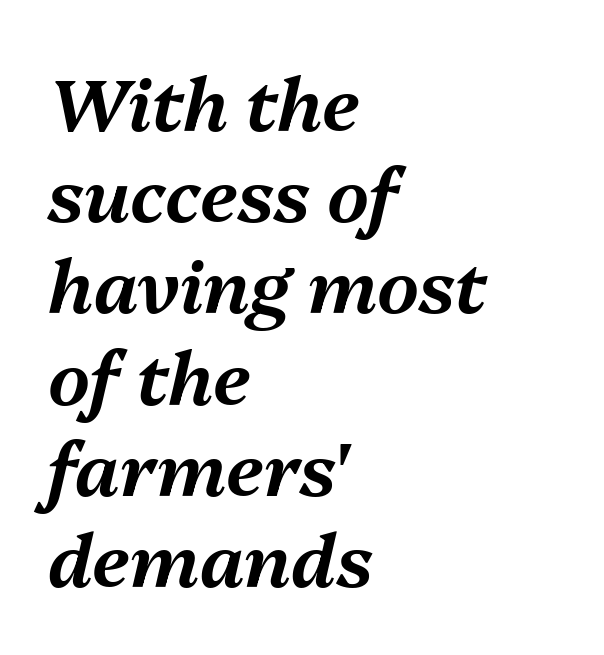
{"italic": "yes", "lean": "right", "slant_degrees": 13, "width": "normal", "stroke_contrast": "medium", "x_height": "medium", "monospaced": "no", "underline": "no", "align": "left", "line_spacing": "normal", "line_spacing_ratio": 1.25, "letter_spacing": "normal", "letter_spacing_em": 0.0, "glyph_px": 73}
